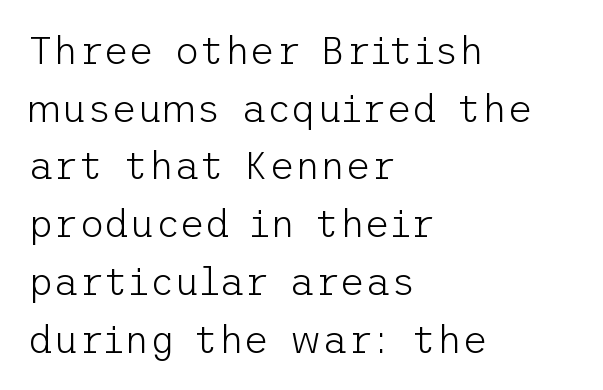
The letterforms sit shoulder to shoulder at normal distance. Grotesque or geometric, the face here clearly has no serifs. Decoration check: the copy has no underline. The leading is moderate, giving the passage an even texture. Heft: none added — not bold. You can tell it's not italic because the verticals are truly vertical.
